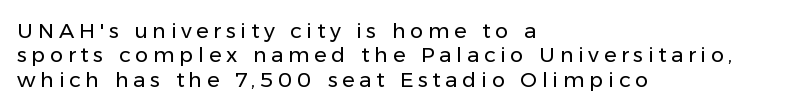
{"italic": "no", "bold": "no", "underline": "no", "align": "left", "line_spacing_ratio": 1.16, "letter_spacing": "wide", "letter_spacing_em": 0.22, "glyph_px": 21}
